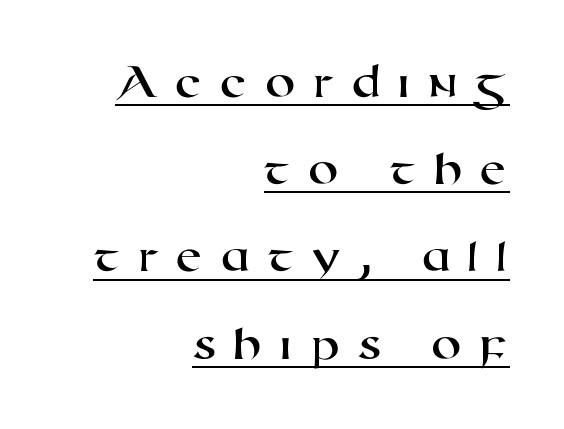
{"serif": "no", "width": "wide", "stroke_contrast": "high", "x_height": "medium", "monospaced": "no", "underline": "yes", "align": "right", "line_spacing_ratio": 1.78, "letter_spacing": "wide", "letter_spacing_em": 0.34, "glyph_px": 49}
